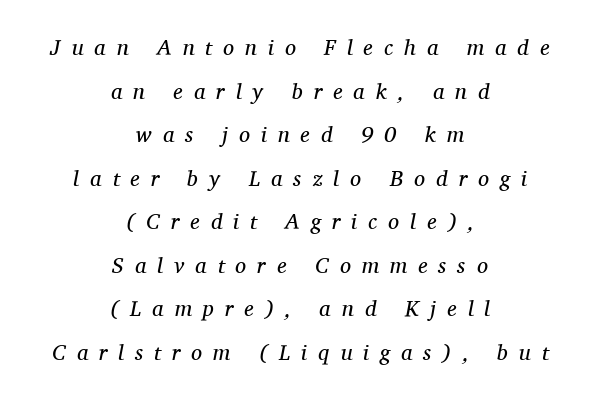
{"italic": "yes", "lean": "right", "slant_degrees": 11, "bold": "no", "underline": "no", "align": "center", "line_spacing": "loose", "line_spacing_ratio": 1.98, "letter_spacing": "wide", "letter_spacing_em": 0.5, "glyph_px": 22}
